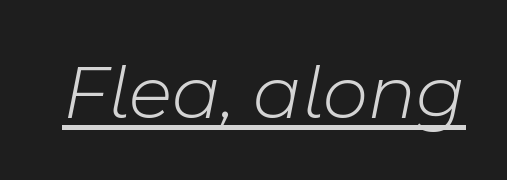
Between one letter and the next there's only the usual sliver of space. Here the designer chose a conventional face with non-uniform glyph widths. Heaviness? Minimal to ordinary, like unemphasized prose. The whole block is typeset with a tilt.
